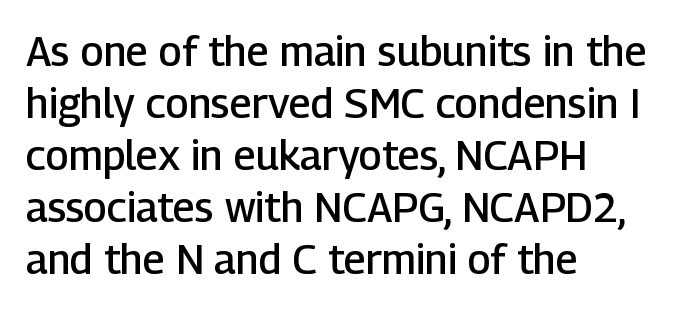
{"serif": "no", "italic": "no", "bold": "semi", "weight": "semibold", "width": "normal", "stroke_contrast": "low", "x_height": "medium", "monospaced": "no", "underline": "no", "align": "left", "line_spacing": "normal", "line_spacing_ratio": 1.27, "letter_spacing": "normal", "letter_spacing_em": 0.0, "glyph_px": 41}
